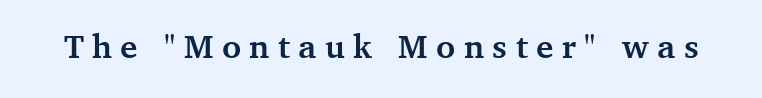
{"serif": "yes", "italic": "no", "bold": "yes", "weight": "semibold", "width": "normal", "stroke_contrast": "medium", "x_height": "medium", "monospaced": "no", "underline": "no", "letter_spacing": "wide", "letter_spacing_em": 0.26, "glyph_px": 33}
